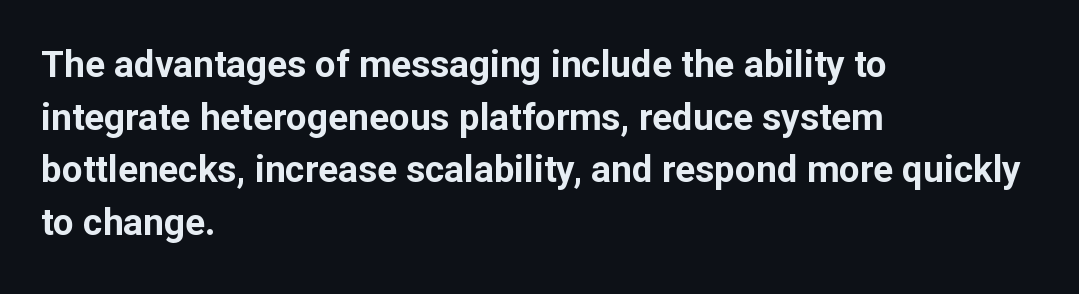
Q: Is the text bold? A: Yes.
Q: Is the text italic (slanted)? A: No, it is upright.
Q: Is the typeface a serif or a sans-serif typeface? A: Sans-serif.
Q: Is the text underlined? A: No.
Q: How is the paragraph aligned? A: Left-aligned.
Q: Is the spacing between letters normal or unusually wide? A: Normal.
Q: Is the spacing between lines tight, normal or loose? A: Normal.
Q: Width (condensed, normal, or wide)? A: Normal.
Q: Stroke contrast? A: Low.
Q: x-height? A: Medium.
Q: Monospaced? A: No.
